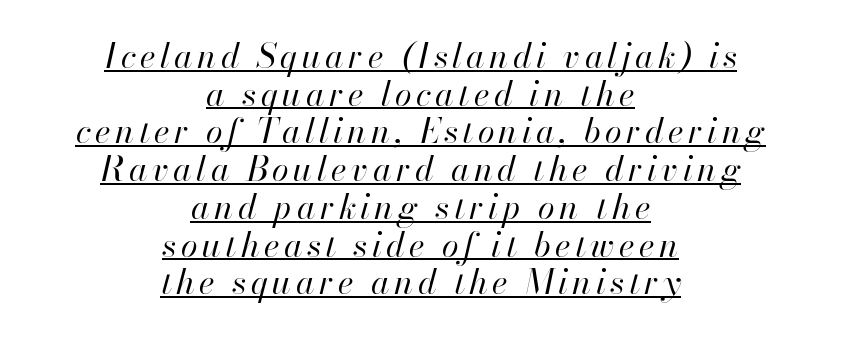
The image shows 34 px regular-weight type, italic (leaning right); set centered, tight line spacing (1.11x), underlined; high stroke contrast and a small x-height.
